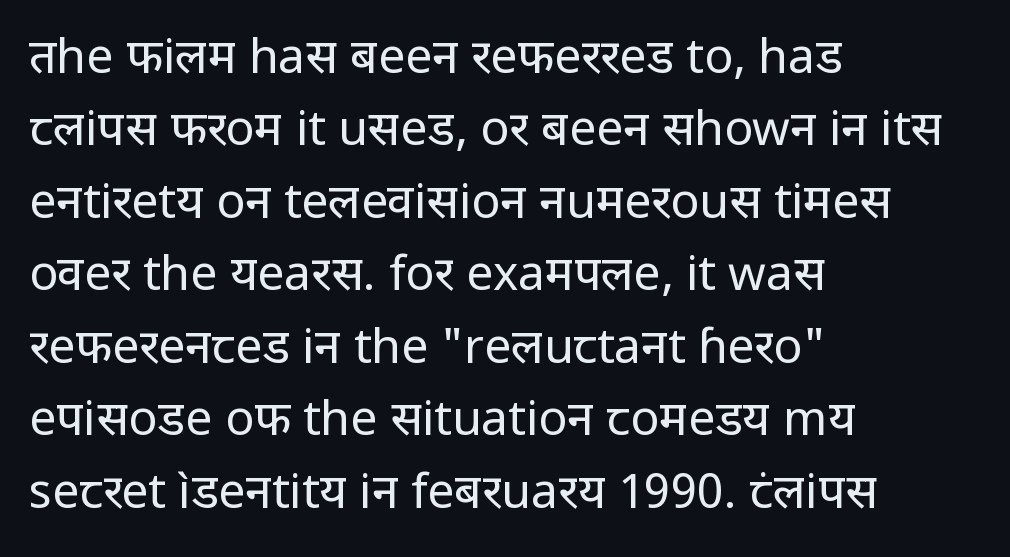
{"serif": "no", "italic": "no", "bold": "no", "weight": "regular", "width": "normal", "stroke_contrast": "low", "x_height": "medium", "monospaced": "no", "underline": "no", "align": "left", "line_spacing": "normal", "line_spacing_ratio": 1.51, "letter_spacing": "normal", "letter_spacing_em": 0.0, "glyph_px": 48}
